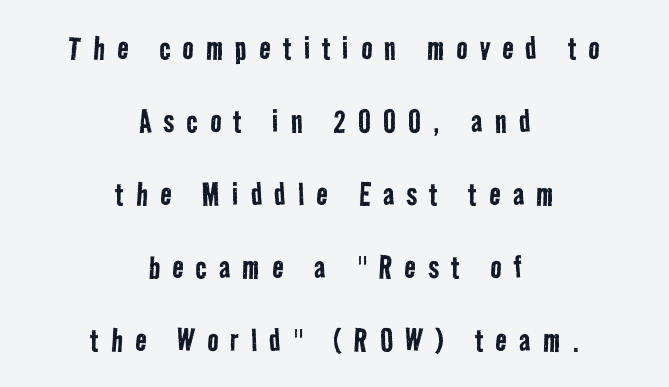
Q: Is the text bold? A: No.
Q: Is the typeface a serif or a sans-serif typeface? A: Sans-serif.
Q: Is the text underlined? A: No.
Q: How is the paragraph aligned? A: Centered.
Q: Is the spacing between letters normal or unusually wide? A: Unusually wide.
Q: Is the spacing between lines tight, normal or loose? A: Loose.
Q: Width (condensed, normal, or wide)? A: Condensed.
Q: Stroke contrast? A: Low.
Q: x-height? A: Medium.
Q: Monospaced? A: No.
